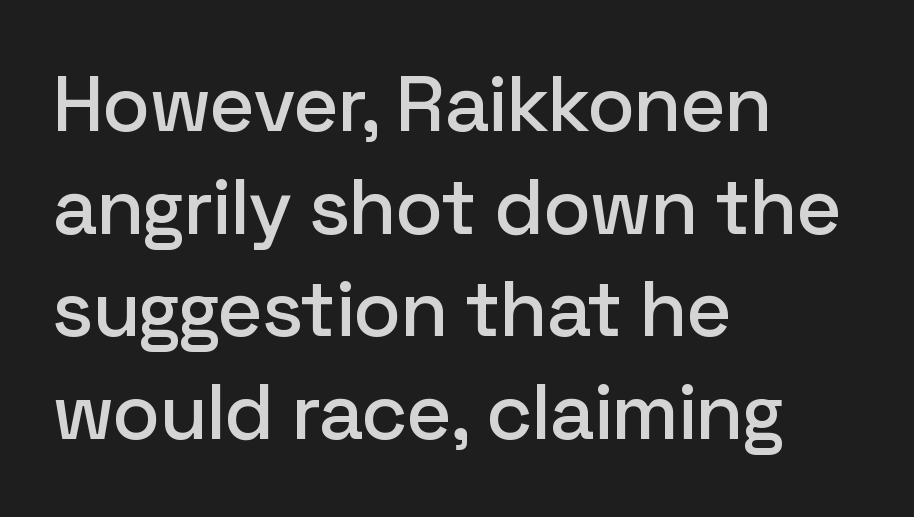
A typesetter would call this zero additional tracking. Font category for this specimen: sans-serif. A classic flush-left, rag-right setting is used for this passage. Anything drawn beneath the words? Only blank space. Character widths vary here, with narrow letters taking less room than wide ones.
